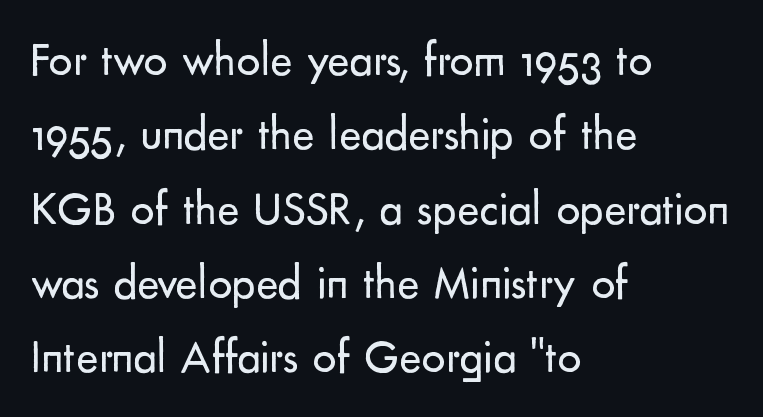
A typesetter would label this face a sans. No extra ink here — the face is not bold. Layout note: lines flush left. The type is set solid horizontally, with unmodified tracking. Leading matches the norm, producing a regular column.
